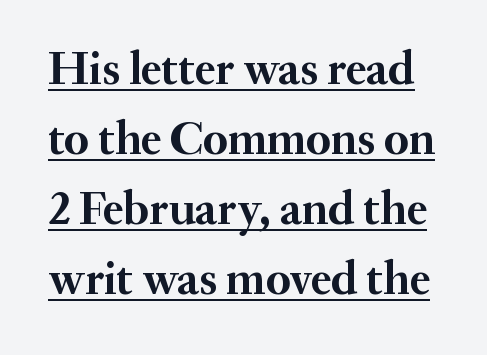
Emphasis is given by a line drawn under the lettering. The designer went with a serif here, giving each stem small feet. Heft: maximum for text — a bold. The specimen reads as upright at a glance. If you measured baseline to baseline, you'd find a middling distance. Students, note that the glyphs here touch the page at normal intervals.
